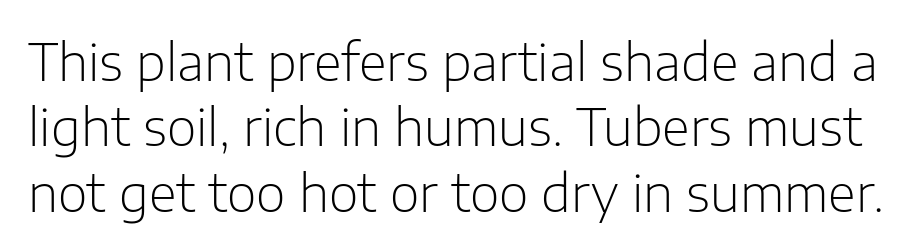
This sample keeps an unexceptional amount of space between lines. Rendered with straight, roman letterforms. The face used here is a sans, in the tradition of grotesques and geometrics. Caption: face not bold, strokes unweighted. Each word holds together tightly as a unit, with standard inter-letter gaps. Think of a printed novel: that variable character pitch is what you see here.
